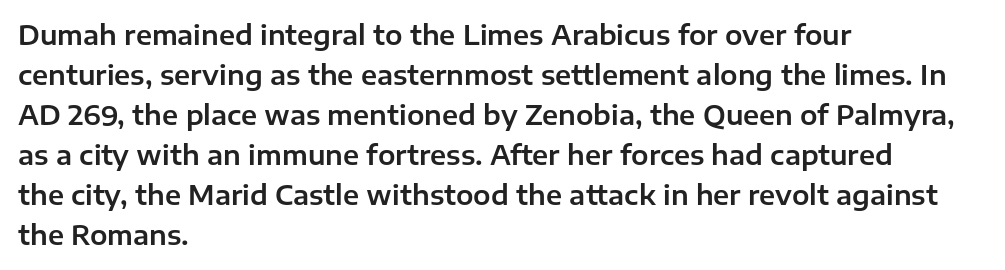
Q: Is the text italic (slanted)? A: No, it is upright.
Q: Is the text underlined? A: No.
Q: How is the paragraph aligned? A: Left-aligned.
Q: Is the spacing between letters normal or unusually wide? A: Normal.
Q: Is the spacing between lines tight, normal or loose? A: Normal.
